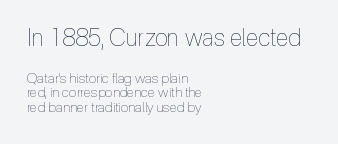
{"italic": "no", "bold": "no", "underline": "no", "align": "left", "line_spacing": "tight", "line_spacing_ratio": 1.06, "letter_spacing": "normal", "letter_spacing_em": 0.0, "larger_block": "first", "size_ratio": 1.71, "glyph_px": 24}
